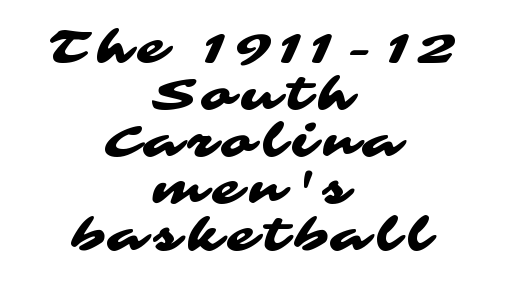
Q: Is the typeface a serif or a sans-serif typeface? A: Sans-serif.
Q: Is the text underlined? A: No.
Q: How is the paragraph aligned? A: Centered.
Q: Is the spacing between lines tight, normal or loose? A: Tight.
Q: Width (condensed, normal, or wide)? A: Wide.
Q: Stroke contrast? A: Medium.
Q: x-height? A: Medium.
Q: Monospaced? A: No.
